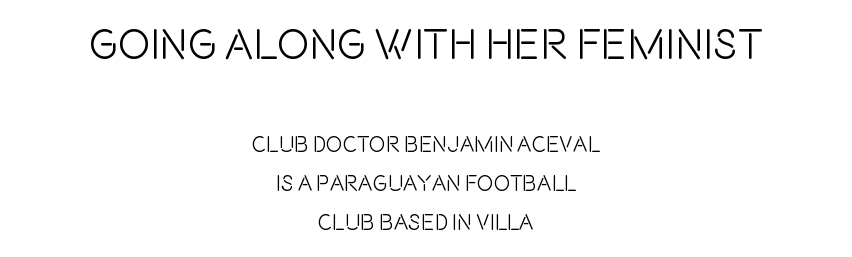
{"serif": "no", "italic": "no", "width": "condensed", "x_height": "large", "monospaced": "no", "underline": "no", "align": "center", "line_spacing_ratio": 1.76, "letter_spacing": "normal", "letter_spacing_em": 0.0, "larger_block": "first", "size_ratio": 1.95, "glyph_px": 43}
